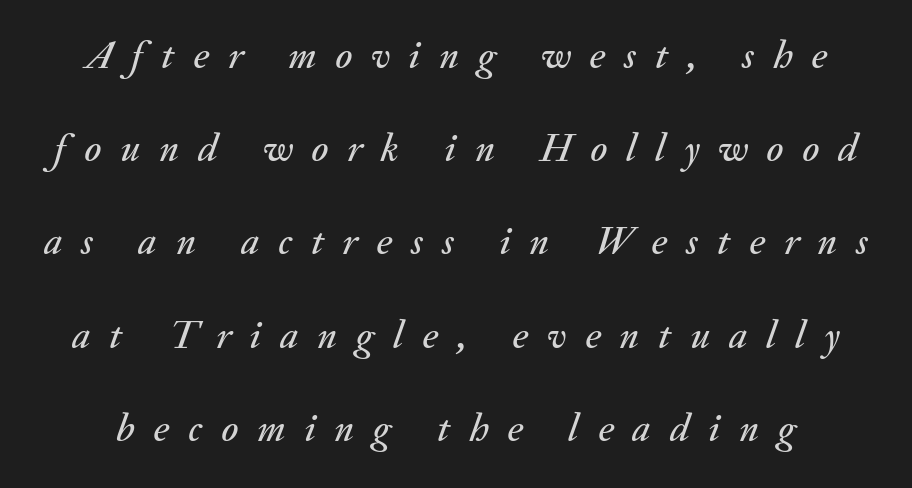
Q: Is the text italic (slanted)? A: Yes, it leans right by about 20 degrees.
Q: Is the text underlined? A: No.
Q: Is the spacing between letters normal or unusually wide? A: Unusually wide.
Q: Is the spacing between lines tight, normal or loose? A: Loose.
Q: Width (condensed, normal, or wide)? A: Normal.
Q: Stroke contrast? A: Medium.
Q: x-height? A: Small.
Q: Monospaced? A: No.
